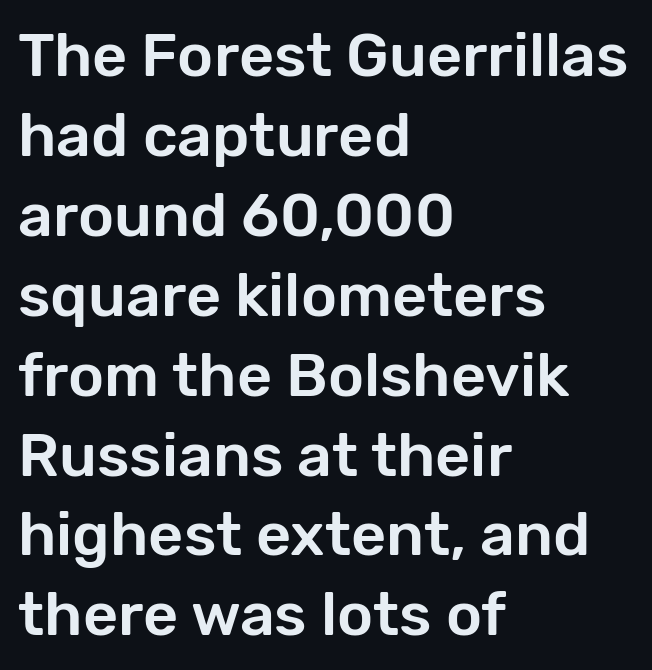
{"serif": "no", "italic": "no", "width": "normal", "stroke_contrast": "low", "x_height": "medium", "monospaced": "no", "underline": "no", "align": "left", "line_spacing": "normal", "line_spacing_ratio": 1.31, "letter_spacing": "normal", "letter_spacing_em": 0.0, "glyph_px": 61}
